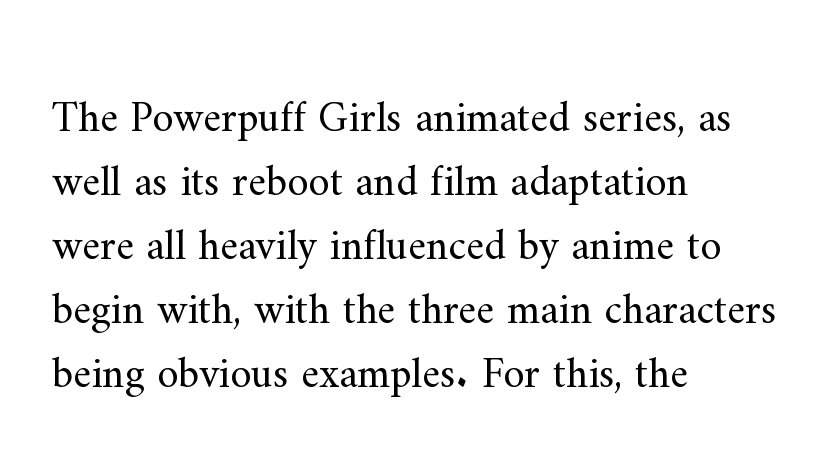
Q: Is the text bold? A: No.
Q: Is the text italic (slanted)? A: No, it is upright.
Q: Is the typeface a serif or a sans-serif typeface? A: Serif.
Q: Is the text underlined? A: No.
Q: How is the paragraph aligned? A: Left-aligned.
Q: Is the spacing between letters normal or unusually wide? A: Normal.
Q: Is the spacing between lines tight, normal or loose? A: Normal.
Q: Width (condensed, normal, or wide)? A: Normal.
Q: Stroke contrast? A: Medium.
Q: x-height? A: Small.
Q: Monospaced? A: No.
